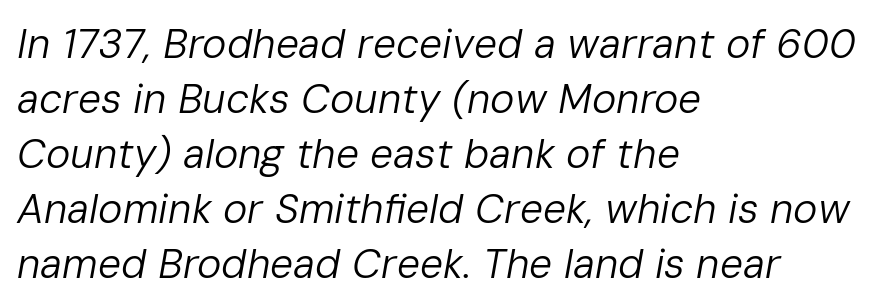
{"italic": "yes", "lean": "right", "slant_degrees": 10, "bold": "no", "weight": "regular", "width": "normal", "stroke_contrast": "low", "x_height": "medium", "monospaced": "no", "underline": "no", "align": "left", "line_spacing": "normal", "line_spacing_ratio": 1.34, "letter_spacing": "normal", "letter_spacing_em": 0.0, "glyph_px": 41}
